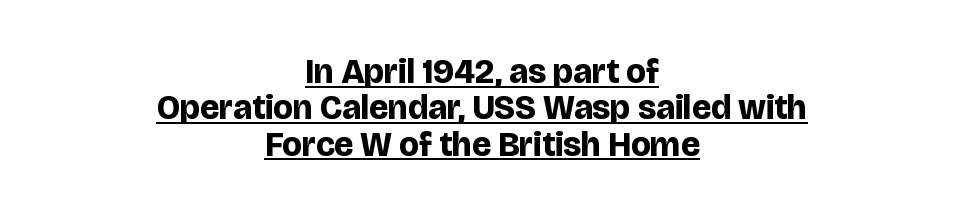
Q: Is the text bold? A: Yes.
Q: Is the text italic (slanted)? A: No, it is upright.
Q: Is the typeface a serif or a sans-serif typeface? A: Sans-serif.
Q: Is the text underlined? A: Yes.
Q: How is the paragraph aligned? A: Centered.
Q: Is the spacing between letters normal or unusually wide? A: Normal.
Q: Is the spacing between lines tight, normal or loose? A: Tight.
Q: Width (condensed, normal, or wide)? A: Normal.
Q: Stroke contrast? A: Low.
Q: x-height? A: Large.
Q: Monospaced? A: No.
